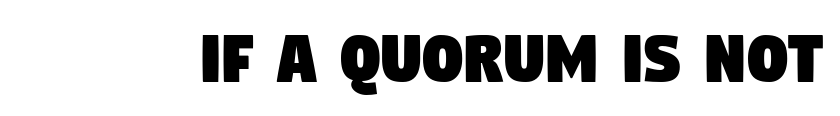
I'd call this a sans setting — the letters go barefoot. Words float on clear page, feet unadorned. This sample has the flowing, uneven cadence of proportional lettering. The type is set solid horizontally, with unmodified tracking.
